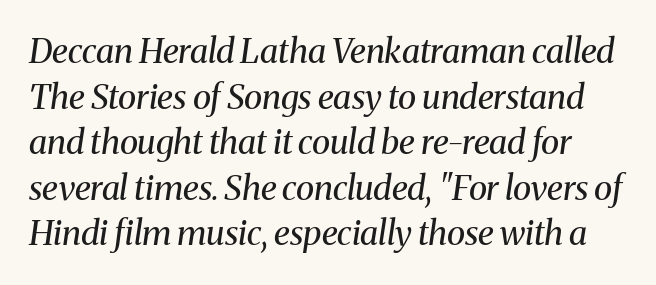
Notice how descenders clear the ascenders below comfortably — that's standard leading. Decoration check: the copy has no underline. Spacing between characters is what you'd get straight out of the box. Is this a heavy cut? Hardly; it is regular or lighter.
